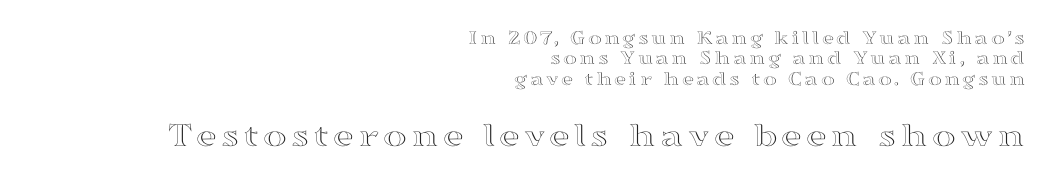
The setting favours the right margin, as signatures and pull-quotes sometimes do. Character widths vary here, with narrow letters taking less room than wide ones. The lettering holds an erect, upright posture throughout. In this sample the second text group is rendered at the bigger scale.
